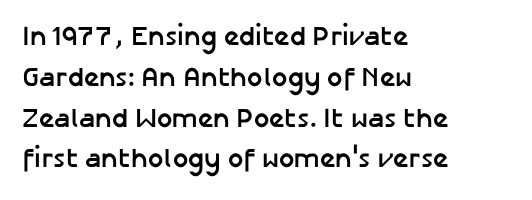
This is the regular roman posture of the typeface. Regarding leading, the lines here are spaced in the standard way. Heft: maximum for text — a bold. The specimen omits any rule beneath the text block's lines.
